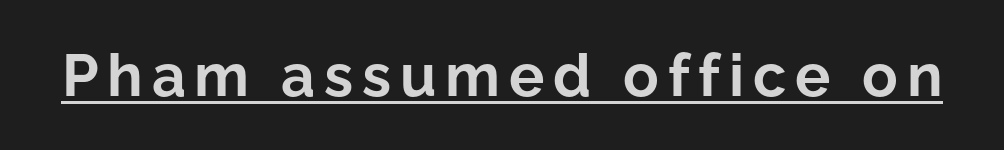
{"serif": "no", "italic": "no", "bold": "yes", "weight": "bold", "width": "normal", "stroke_contrast": "low", "x_height": "medium", "monospaced": "no", "underline": "yes", "glyph_px": 59}
